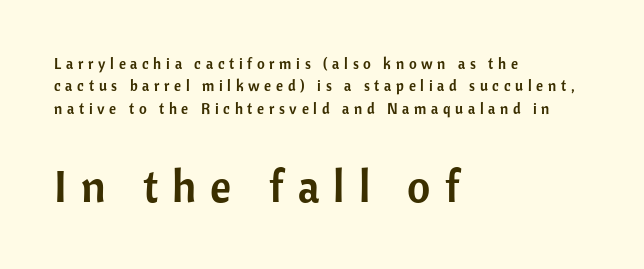
{"serif": "no", "italic": "no", "width": "normal", "stroke_contrast": "low", "x_height": "medium", "monospaced": "no", "underline": "no", "align": "left", "line_spacing": "normal", "line_spacing_ratio": 1.5, "letter_spacing": "wide", "letter_spacing_em": 0.31, "larger_block": "second", "size_ratio": 3.0, "glyph_px": 45}
